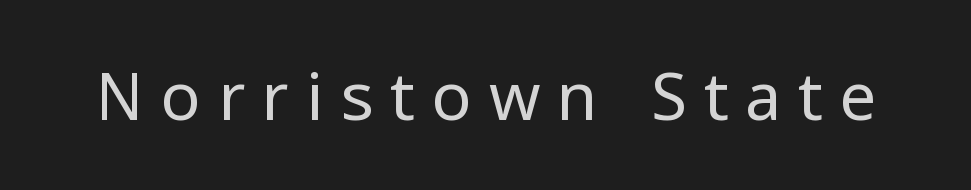
{"serif": "no", "italic": "no", "bold": "no", "weight": "regular", "width": "normal", "stroke_contrast": "low", "x_height": "medium", "monospaced": "no", "underline": "no", "letter_spacing": "wide", "letter_spacing_em": 0.24, "glyph_px": 67}
